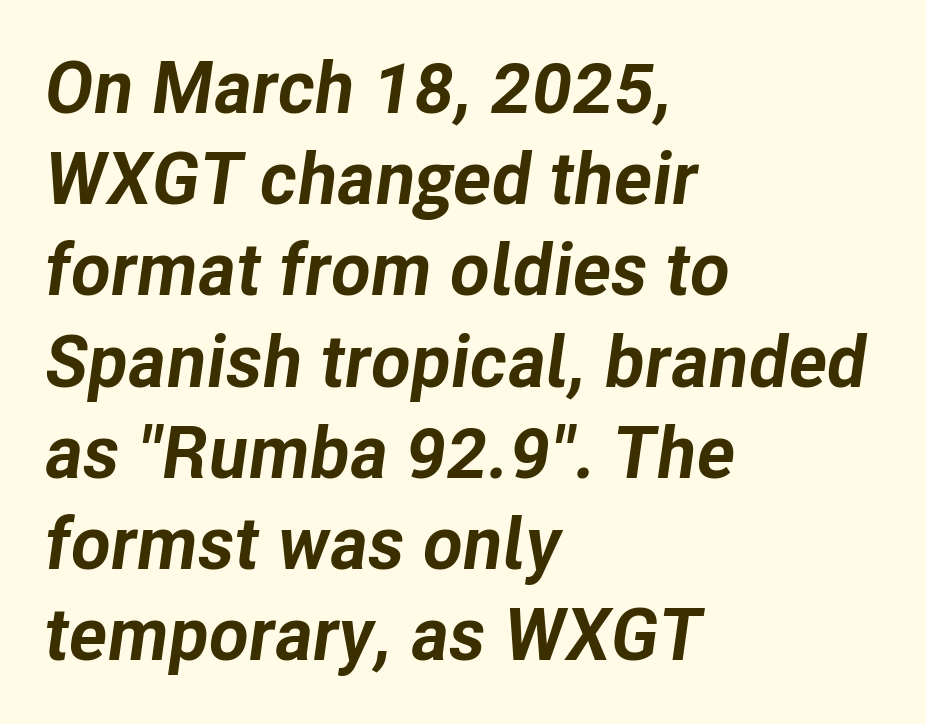
Q: Is the text bold? A: Yes.
Q: Is the text italic (slanted)? A: Yes, it leans right by about 8 degrees.
Q: Is the text underlined? A: No.
Q: How is the paragraph aligned? A: Left-aligned.
Q: Is the spacing between letters normal or unusually wide? A: Normal.
Q: Is the spacing between lines tight, normal or loose? A: Normal.
Q: Width (condensed, normal, or wide)? A: Normal.
Q: Stroke contrast? A: Low.
Q: x-height? A: Medium.
Q: Monospaced? A: No.
